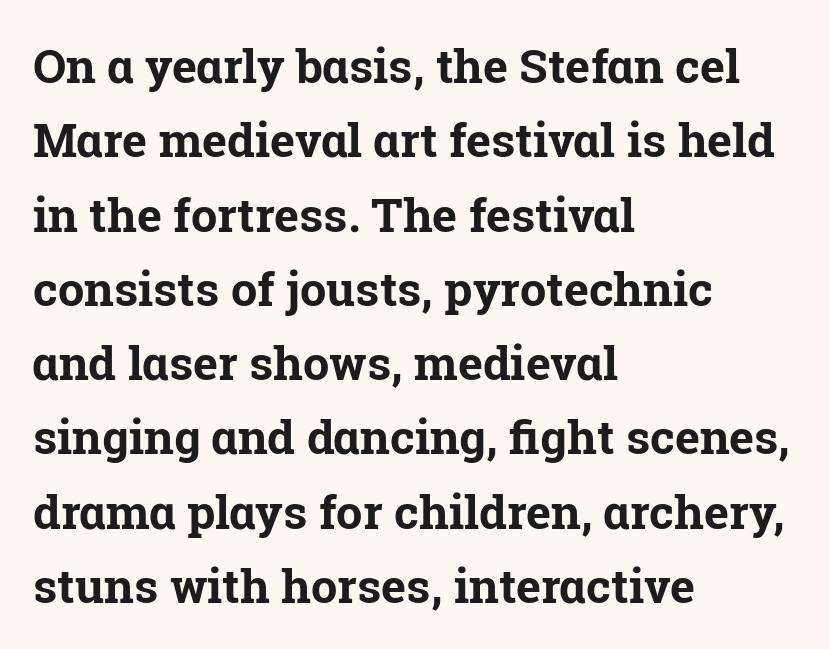
The image shows 47 px bold serif type, upright; set left-aligned, normal line spacing (1.58x), normal letter spacing, not underlined; low stroke contrast and a medium x-height.
